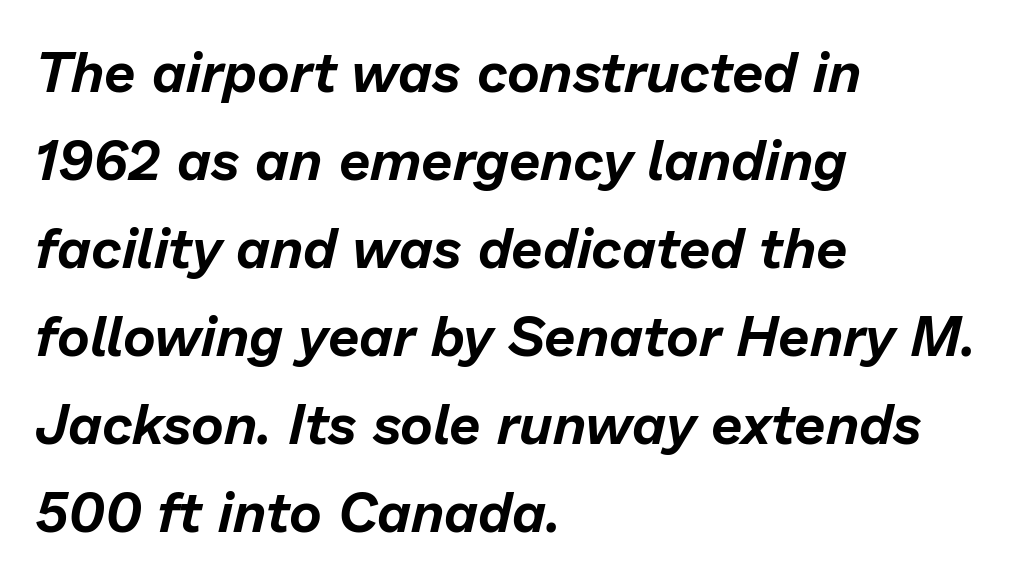
Q: Is the text italic (slanted)? A: Yes, it leans right by about 13 degrees.
Q: Is the text underlined? A: No.
Q: How is the paragraph aligned? A: Left-aligned.
Q: Is the spacing between letters normal or unusually wide? A: Normal.
Q: Is the spacing between lines tight, normal or loose? A: Normal.
Q: Width (condensed, normal, or wide)? A: Normal.
Q: Stroke contrast? A: Low.
Q: x-height? A: Medium.
Q: Monospaced? A: No.
